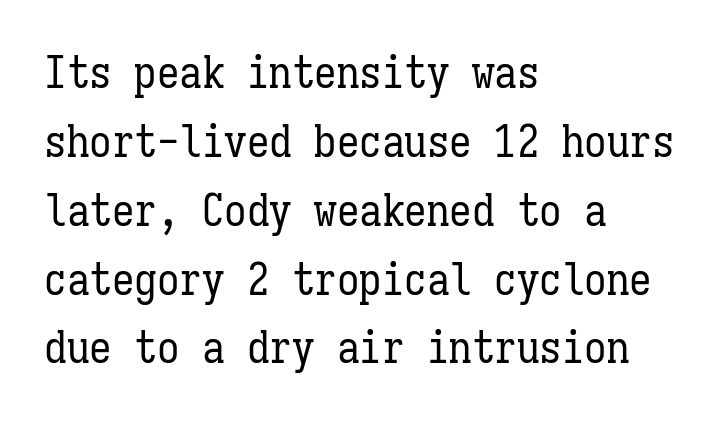
The image shows 45 px regular-weight, condensed type, upright, monospaced; set left-aligned, normal line spacing (1.53x), normal letter spacing, not underlined; low stroke contrast and a medium x-height.
